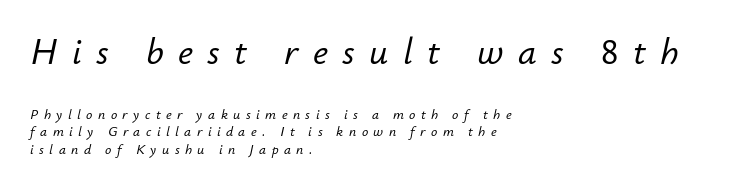
The face used here is proportionally spaced, like ordinary book or web type. Does the leading feel generous? No, just average. The earlier block is typeset at a bigger size than the later block. This rendering features lettering with no underline. It's the slanting kind of type.
